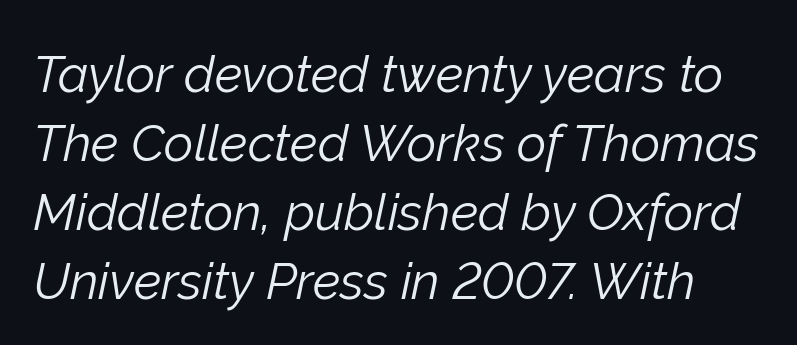
Q: Is the text bold? A: No.
Q: Is the text italic (slanted)? A: Yes, it leans right by about 12 degrees.
Q: Is the text underlined? A: No.
Q: Is the spacing between letters normal or unusually wide? A: Normal.
Q: Is the spacing between lines tight, normal or loose? A: Normal.
Q: Width (condensed, normal, or wide)? A: Normal.
Q: Stroke contrast? A: Low.
Q: x-height? A: Medium.
Q: Monospaced? A: No.
